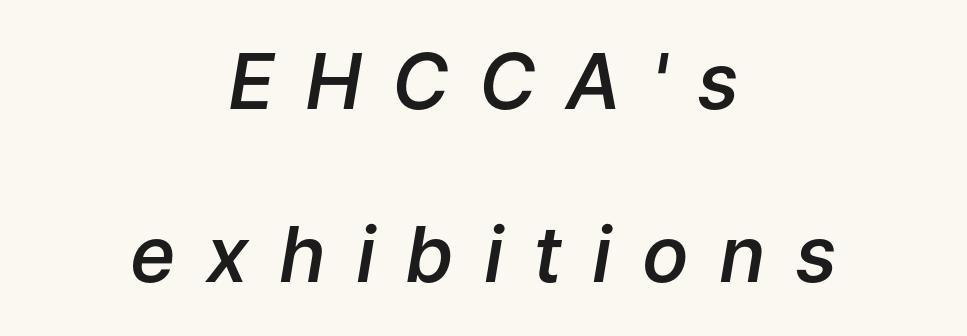
{"italic": "yes", "lean": "right", "slant_degrees": 9, "bold": "semi", "weight": "semibold", "width": "normal", "stroke_contrast": "low", "x_height": "medium", "monospaced": "no", "underline": "no", "align": "center", "line_spacing": "loose", "line_spacing_ratio": 2.25, "letter_spacing": "wide", "letter_spacing_em": 0.39, "glyph_px": 77}
